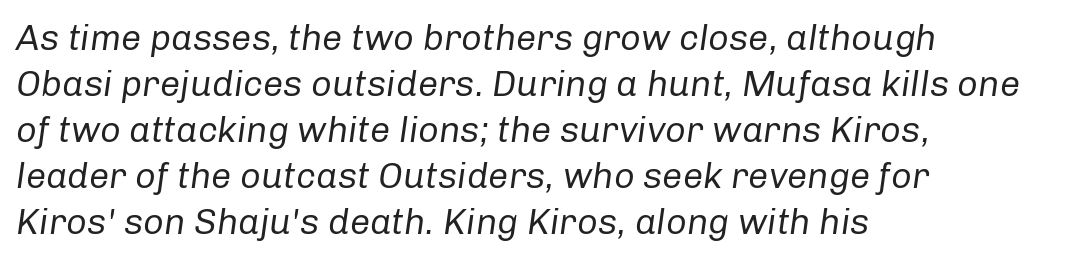
{"italic": "yes", "lean": "right", "slant_degrees": 8, "bold": "no", "weight": "regular", "width": "normal", "stroke_contrast": "low", "x_height": "medium", "monospaced": "no", "underline": "no", "align": "left", "line_spacing": "normal", "line_spacing_ratio": 1.28, "letter_spacing": "normal", "letter_spacing_em": 0.0, "glyph_px": 36}
